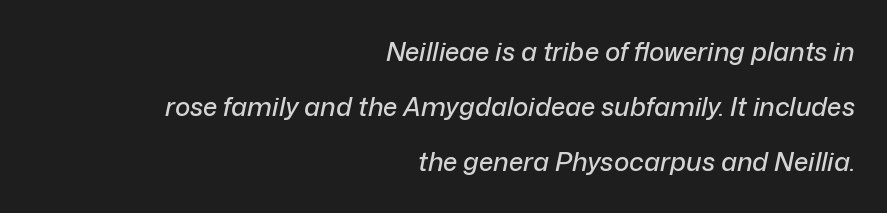
A typesetter would mark this as italic. Short and long lines alike share a common ending point at right. Descender tails drop into unmarked territory. The passage shown stacks its lines with a broad gap. Does extra space separate the letters? No, they use regular spacing.
